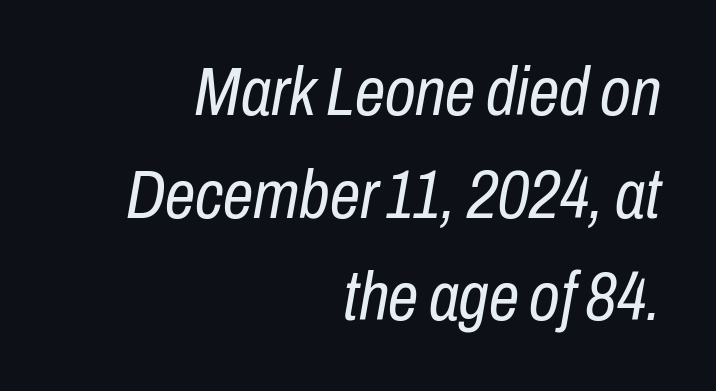
The image shows 68 px regular-weight, condensed type, italic (leaning right); set right-aligned, normal line spacing (1.51x), normal letter spacing, not underlined; low stroke contrast and a medium x-height.
